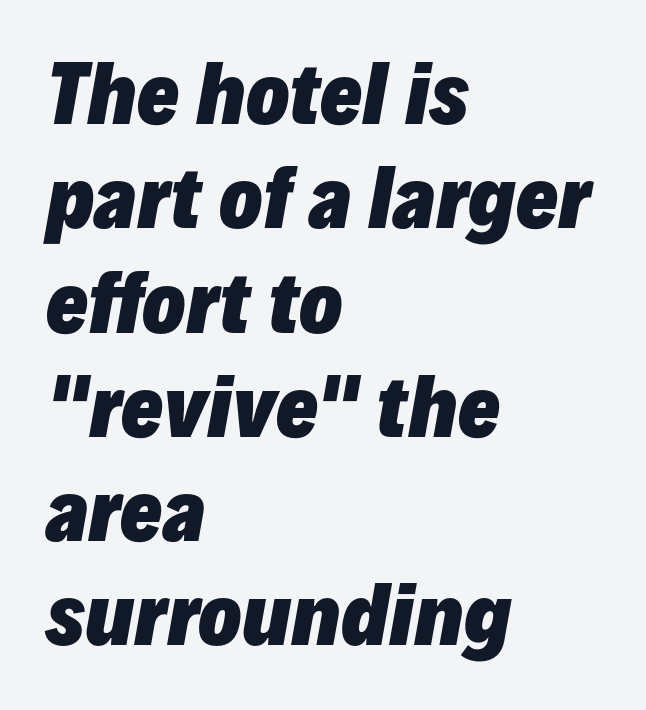
The specimen omits any rule beneath the text block's lines. Characters are canted at an angle relative to the baseline's perpendicular. This rendering leaves character spacing at its baseline value. A typesetter would call this proportional, since set widths differ per character.
